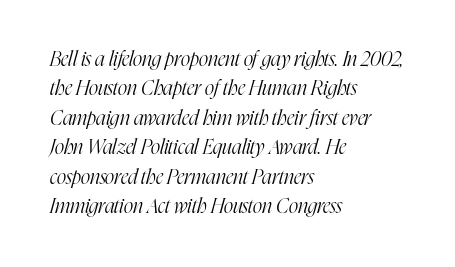
Q: Is the text bold? A: No.
Q: Is the text italic (slanted)? A: Yes, it leans right by about 16 degrees.
Q: Is the text underlined? A: No.
Q: How is the paragraph aligned? A: Left-aligned.
Q: Is the spacing between letters normal or unusually wide? A: Normal.
Q: Is the spacing between lines tight, normal or loose? A: Normal.
